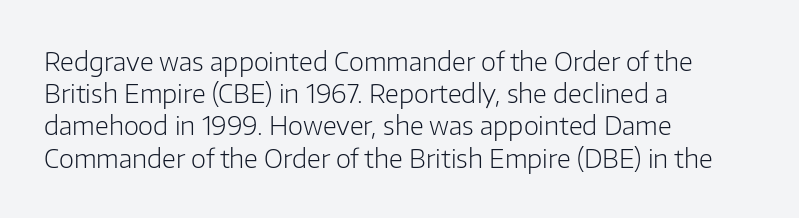
Q: Is the text bold? A: No.
Q: Is the text italic (slanted)? A: No, it is upright.
Q: Is the text underlined? A: No.
Q: How is the paragraph aligned? A: Left-aligned.
Q: Is the spacing between letters normal or unusually wide? A: Normal.
